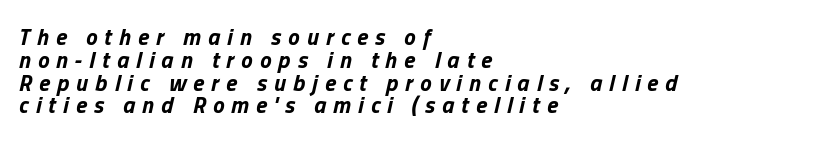
The image shows 23 px bold type, italic (leaning right); set left-aligned, tight line spacing (0.99x), unusually wide letter spacing (+0.31 em), not underlined.
